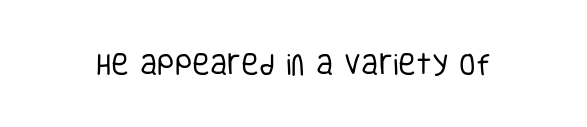
{"italic": "no", "bold": "no", "underline": "no", "letter_spacing": "normal", "letter_spacing_em": 0.0, "glyph_px": 24}
